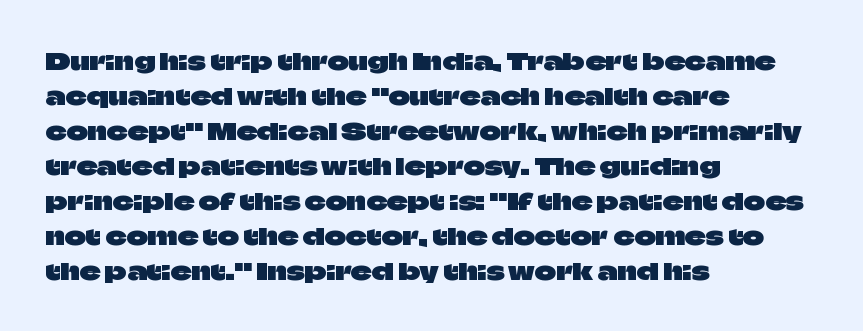
The image shows 23 px text type, upright; set left-aligned, normal line spacing (1.52x), normal letter spacing, not underlined.
